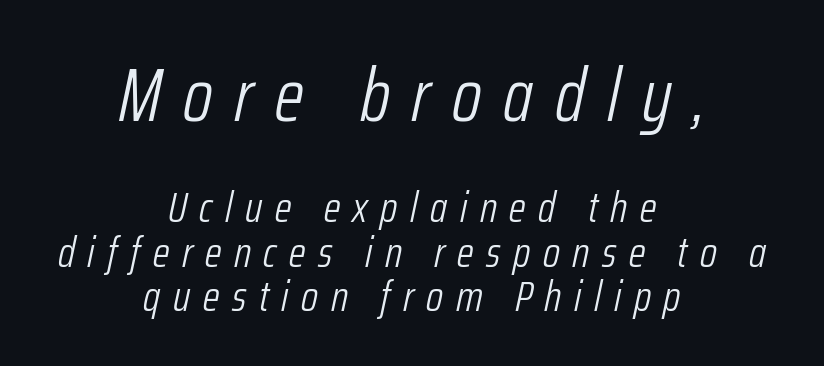
Only glyphs here, with clear space below each row. This is oblique type, the kind used for emphasis or titles. The line texture is sparse and dotted thanks to wide tracking. This sample has the flowing, uneven cadence of proportional lettering. Bigger letters appear in the top chunk; the bottom chunk is reduced.
